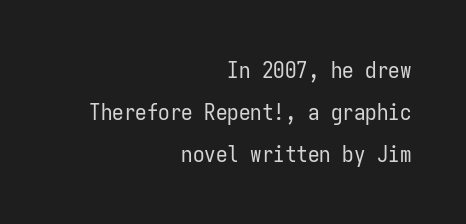
The image shows 23 px text type, upright; set right-aligned, line spacing 1.82x, normal letter spacing, not underlined.
